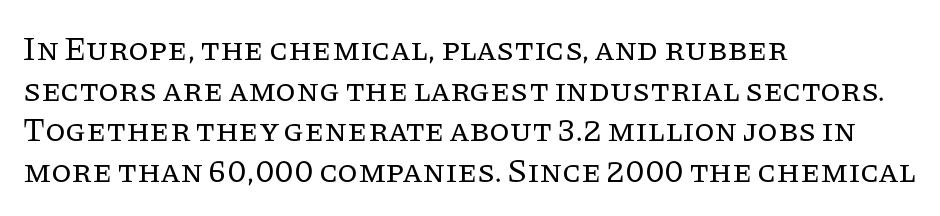
Q: Is the text bold? A: No.
Q: Is the text italic (slanted)? A: No, it is upright.
Q: Is the typeface a serif or a sans-serif typeface? A: Serif.
Q: Is the text underlined? A: No.
Q: How is the paragraph aligned? A: Left-aligned.
Q: Is the spacing between letters normal or unusually wide? A: Normal.
Q: Width (condensed, normal, or wide)? A: Normal.
Q: Stroke contrast? A: Low.
Q: x-height? A: Large.
Q: Monospaced? A: No.
